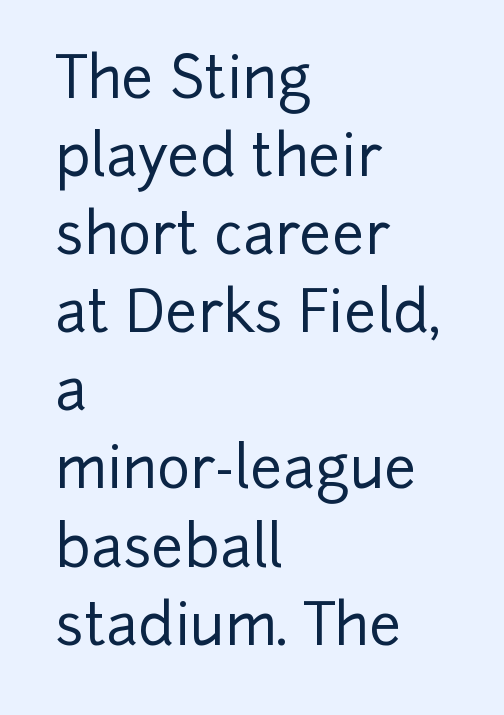
The image shows 57 px sans-serif type, upright; set left-aligned, normal line spacing (1.37x), normal letter spacing, not underlined; low stroke contrast and a medium x-height.
